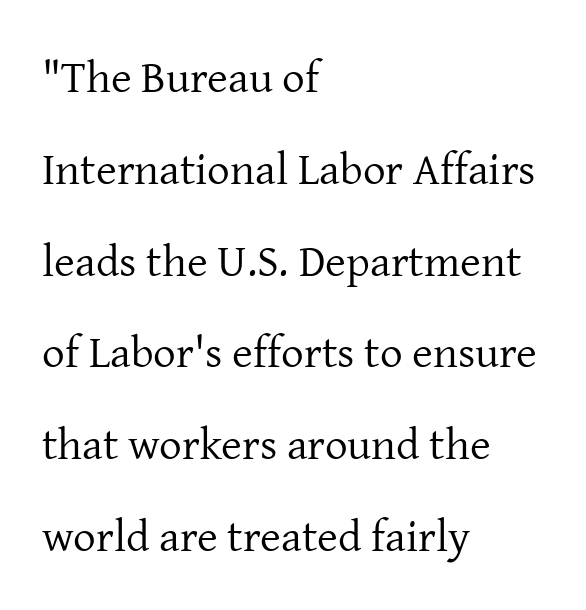
The image shows 45 px regular-weight serif type, upright; set left-aligned, loose line spacing (2.04x), normal letter spacing, not underlined; low stroke contrast and a medium x-height.
